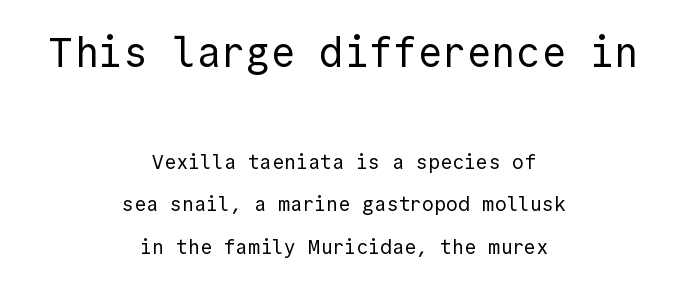
The image shows 41 px regular-weight sans-serif type, upright, monospaced; set centered, loose line spacing (2.14x), normal letter spacing, not underlined; the first (top) block is 2.05x larger; a medium x-height.
